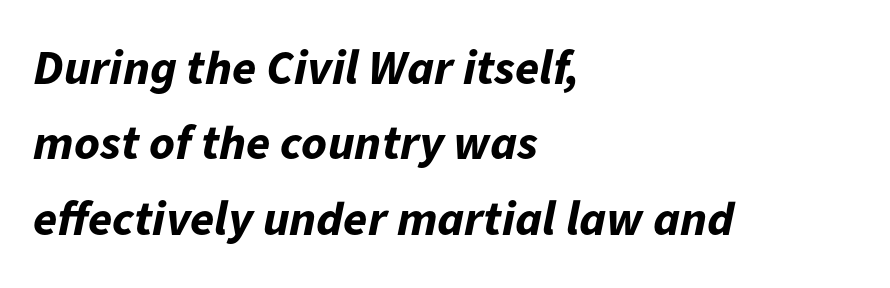
The image shows 49 px bold type, italic (leaning right); set left-aligned, normal line spacing (1.54x), normal letter spacing, not underlined; low stroke contrast and a medium x-height.
